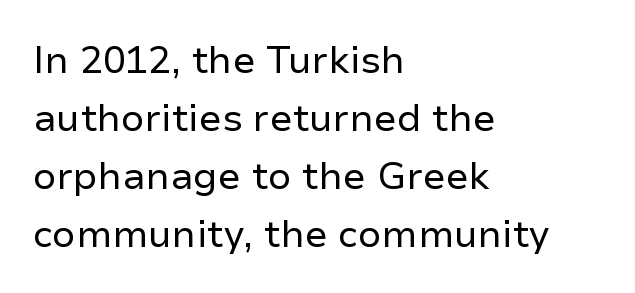
{"serif": "no", "italic": "no", "bold": "no", "weight": "regular", "width": "normal", "stroke_contrast": "low", "x_height": "medium", "monospaced": "no", "underline": "no", "align": "left", "line_spacing": "normal", "line_spacing_ratio": 1.53, "letter_spacing": "normal", "letter_spacing_em": 0.0, "glyph_px": 38}
